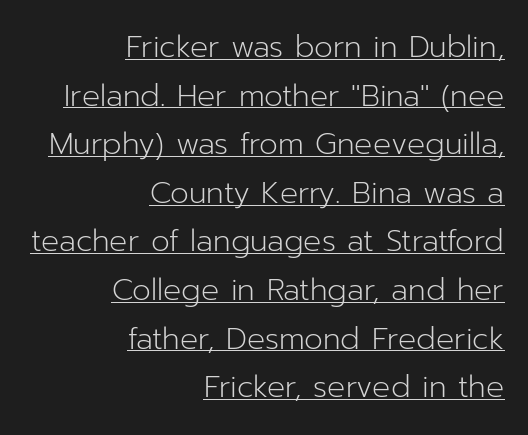
{"serif": "no", "italic": "no", "bold": "no", "weight": "light", "width": "normal", "stroke_contrast": "low", "x_height": "medium", "monospaced": "no", "underline": "yes", "align": "right", "line_spacing": "normal", "line_spacing_ratio": 1.62, "letter_spacing": "normal", "letter_spacing_em": 0.0, "glyph_px": 30}
